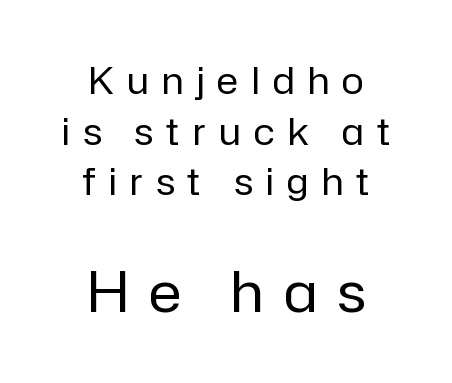
The image shows 56 px regular-weight sans-serif type, upright; set centered, normal line spacing (1.37x), unusually wide letter spacing (+0.36 em), not underlined; the second (bottom) block is 1.51x larger; low stroke contrast and a medium x-height.
